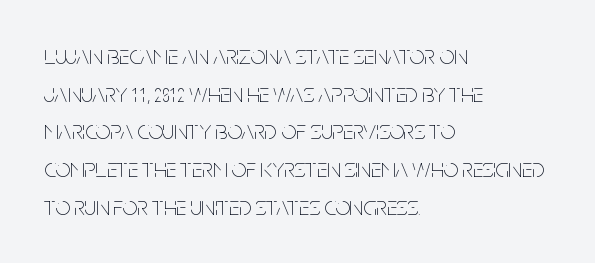
{"italic": "no", "bold": "no", "underline": "no", "align": "left", "line_spacing": "normal", "line_spacing_ratio": 1.45, "letter_spacing": "normal", "letter_spacing_em": 0.0, "glyph_px": 26}
